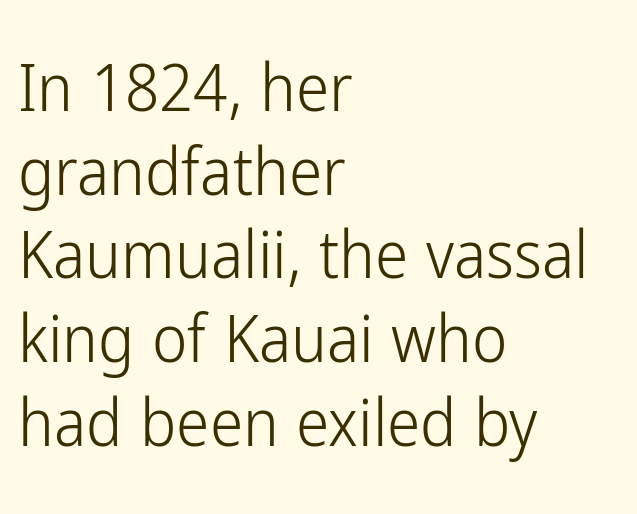
The image shows 67 px light, condensed sans-serif type, upright; set left-aligned, normal line spacing (1.25x), normal letter spacing, not underlined; low stroke contrast and a medium x-height.
